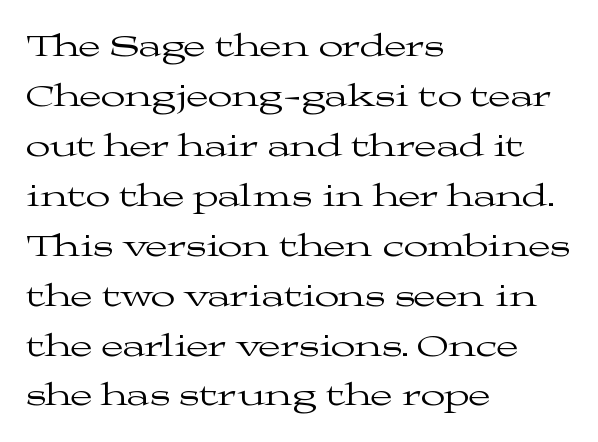
The image shows 32 px regular-weight, wide serif type, upright; set left-aligned, normal line spacing (1.56x), normal letter spacing, not underlined; medium stroke contrast and a medium x-height.
